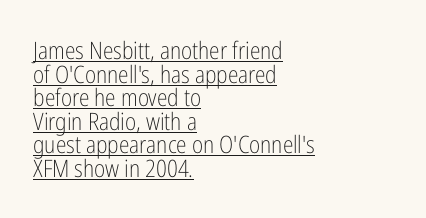
Vertical stems look standard width or narrower in stroke. Every word sits above its own underline. Interline gaps are noticeably narrow in this sample. Each word holds together tightly as a unit, with standard inter-letter gaps. Teacher's note: observe the even left margin — that is flush-left alignment. It's the straight-up-and-down kind of type.
